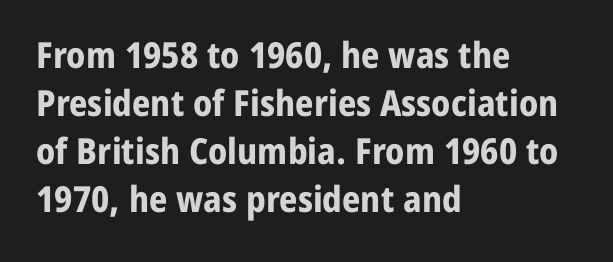
{"serif": "no", "italic": "no", "bold": "yes", "weight": "bold", "width": "normal", "stroke_contrast": "low", "x_height": "medium", "monospaced": "no", "underline": "no", "align": "left", "line_spacing": "normal", "line_spacing_ratio": 1.33, "letter_spacing": "normal", "letter_spacing_em": 0.0, "glyph_px": 36}
